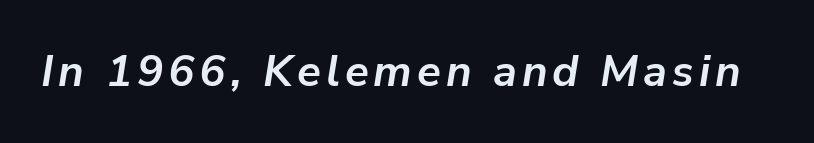
Q: Is the text bold? A: Yes.
Q: Is the text italic (slanted)? A: Yes, it leans right by about 9 degrees.
Q: Is the text underlined? A: No.
Q: Width (condensed, normal, or wide)? A: Normal.
Q: Stroke contrast? A: Low.
Q: x-height? A: Medium.
Q: Monospaced? A: No.
